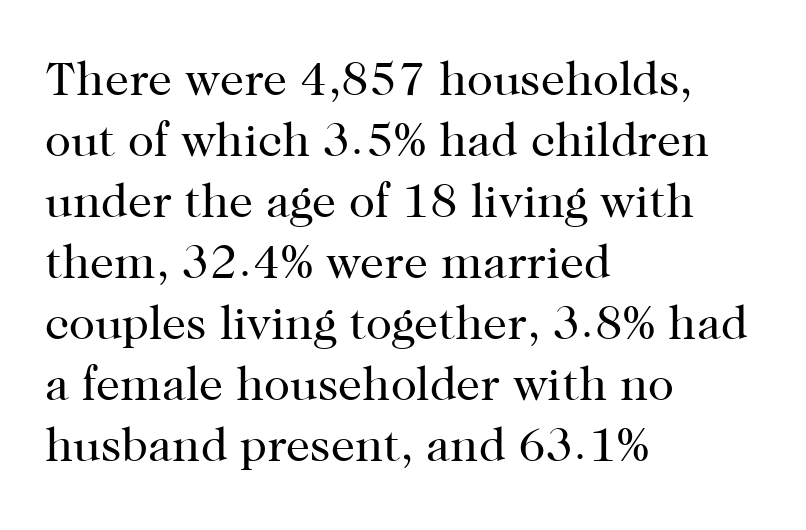
The compositor pushed each line to the left boundary. Students, observe: this is what conventionally led text looks like. The lettering holds an erect, upright posture throughout. Stroke thickness stays within the range of a standard reading face or lighter. How are the letters spaced? Ordinarily, with no added tracking. A typesetter would call this proportional, since set widths differ per character.
